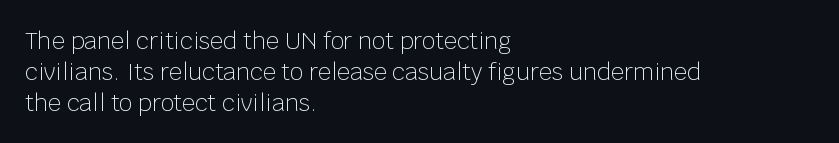
Descenders are the only things crossing below the line. The font sits on the lighter half of the weight spectrum, regular included. Does the copy run flush right? No — it runs flush left. Vertically, the passage feels balanced, rows spaced as you'd expect.
